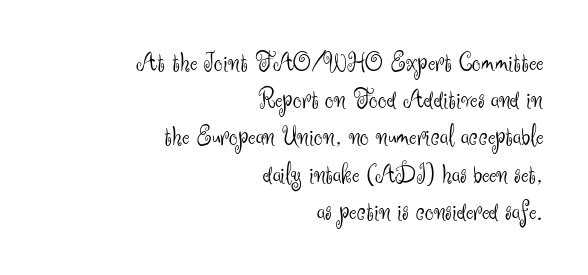
{"serif": "no", "italic": "no", "bold": "no", "weight": "light", "width": "normal", "stroke_contrast": "medium", "x_height": "small", "monospaced": "no", "underline": "no", "align": "right", "line_spacing": "normal", "line_spacing_ratio": 1.33, "letter_spacing": "normal", "letter_spacing_em": 0.0, "glyph_px": 28}
